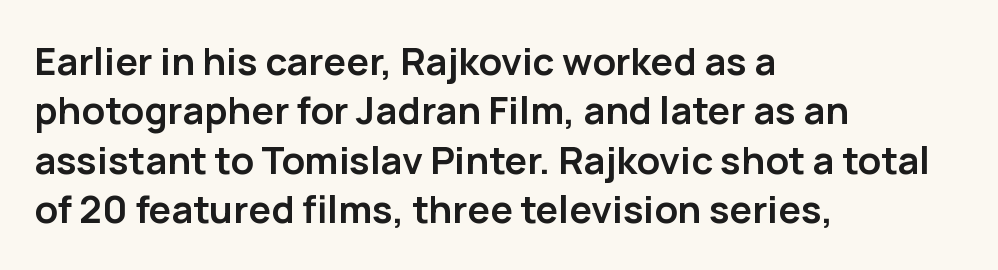
Q: Is the text bold? A: Yes.
Q: Is the text italic (slanted)? A: No, it is upright.
Q: Is the typeface a serif or a sans-serif typeface? A: Sans-serif.
Q: Is the text underlined? A: No.
Q: How is the paragraph aligned? A: Left-aligned.
Q: Is the spacing between letters normal or unusually wide? A: Normal.
Q: Is the spacing between lines tight, normal or loose? A: Normal.
Q: Width (condensed, normal, or wide)? A: Normal.
Q: Stroke contrast? A: Low.
Q: x-height? A: Medium.
Q: Monospaced? A: No.
